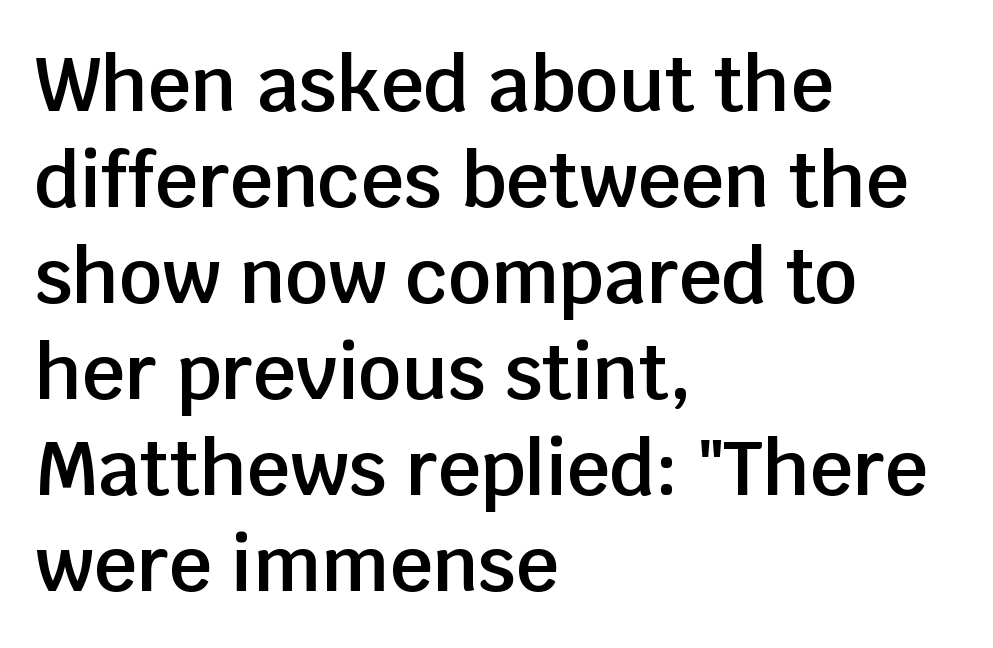
Q: Is the text bold? A: Semi-bold.
Q: Is the text italic (slanted)? A: No, it is upright.
Q: Is the typeface a serif or a sans-serif typeface? A: Sans-serif.
Q: Is the text underlined? A: No.
Q: How is the paragraph aligned? A: Left-aligned.
Q: Is the spacing between letters normal or unusually wide? A: Normal.
Q: Is the spacing between lines tight, normal or loose? A: Normal.
Q: Width (condensed, normal, or wide)? A: Normal.
Q: Stroke contrast? A: Low.
Q: x-height? A: Large.
Q: Monospaced? A: No.
